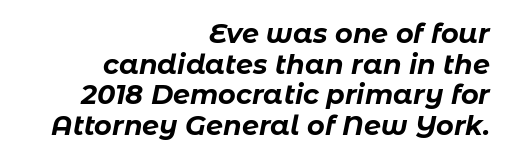
Q: Is the text bold? A: Yes.
Q: Is the text italic (slanted)? A: Yes, it leans right by about 11 degrees.
Q: Is the text underlined? A: No.
Q: How is the paragraph aligned? A: Right-aligned.
Q: Is the spacing between letters normal or unusually wide? A: Normal.
Q: Is the spacing between lines tight, normal or loose? A: Tight.
